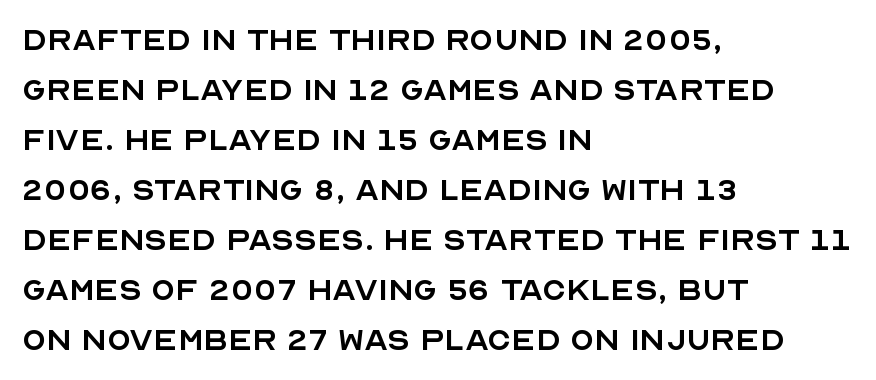
The image shows 39 px regular-weight sans-serif type, upright; set left-aligned, normal line spacing (1.28x), normal letter spacing, not underlined; a large x-height.
